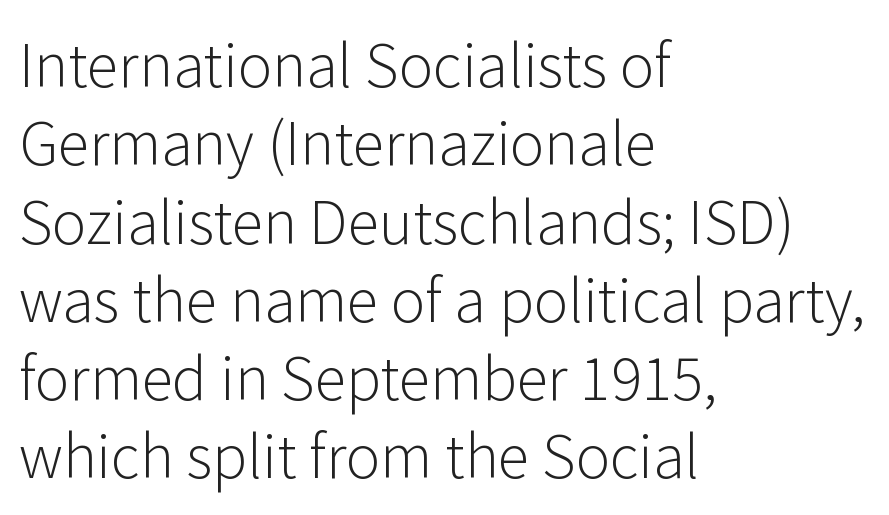
Spacing verdict: proportional, widths tailored to each character. Unbolded letterforms with no extra heft. The line texture is even and compact thanks to regular tracking. Each line starts at the same left margin while the right side varies.
